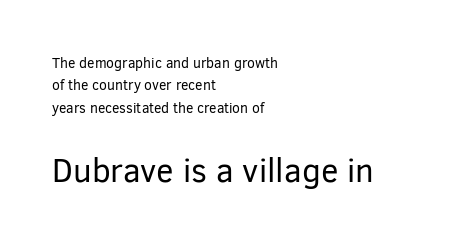
The rendering shows plain stroke endings on the letterforms — a sans-serif design. Teacher's note: observe the even left margin — that is flush-left alignment. Does the lettering tilt? It doesn't — this is upright. Note: smaller setting up top, larger setting below. Does extra space separate the letters? No, they use regular spacing. Only glyphs here, with clear space below each row.
